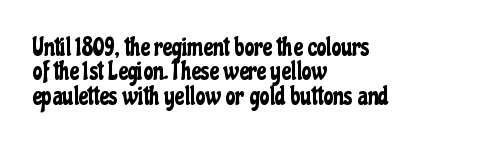
Q: Is the text italic (slanted)? A: No, it is upright.
Q: Is the text underlined? A: No.
Q: How is the paragraph aligned? A: Left-aligned.
Q: Is the spacing between letters normal or unusually wide? A: Normal.
Q: Is the spacing between lines tight, normal or loose? A: Tight.
